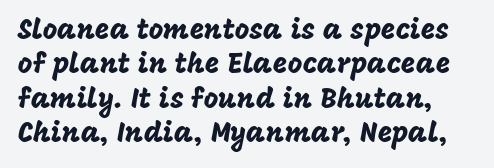
{"serif": "no", "width": "normal", "stroke_contrast": "low", "x_height": "large", "monospaced": "no", "underline": "no", "line_spacing_ratio": 1.23, "letter_spacing": "normal", "letter_spacing_em": 0.0, "glyph_px": 28}
